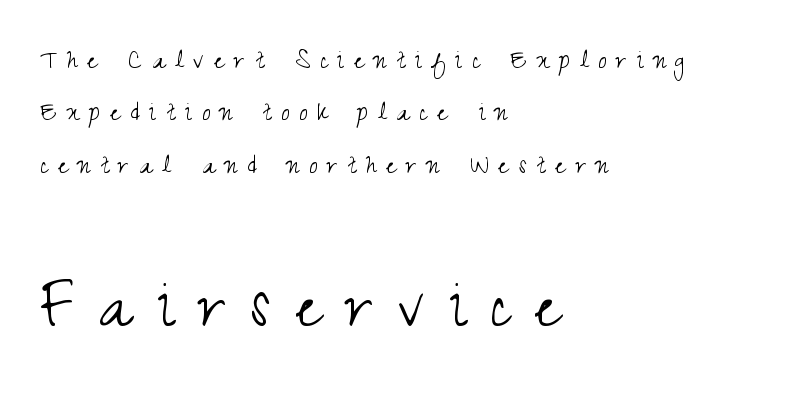
The passage shown is typeset with a sans-serif family. The passage is arranged the way most books set body copy — flush left. Rendered with straight, roman letterforms. In terms of letterspacing, this is a distinctly airy, spread setting. Size contrast runs from small at the top to large at the bottom.
